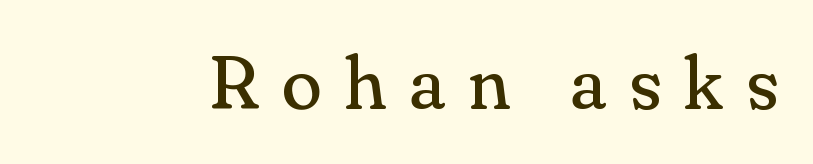
The glyphs are unaccompanied by any horizontal stroke below them. The rendering shows small feet on the letterforms — a serif design. You can tell it's not italic because the verticals are truly vertical. Do the characters align in a grid? No, the font is proportional. Tracking here is generous; glyphs stand well apart from one another. Stroke mass is kept to a normal reading level or below.
